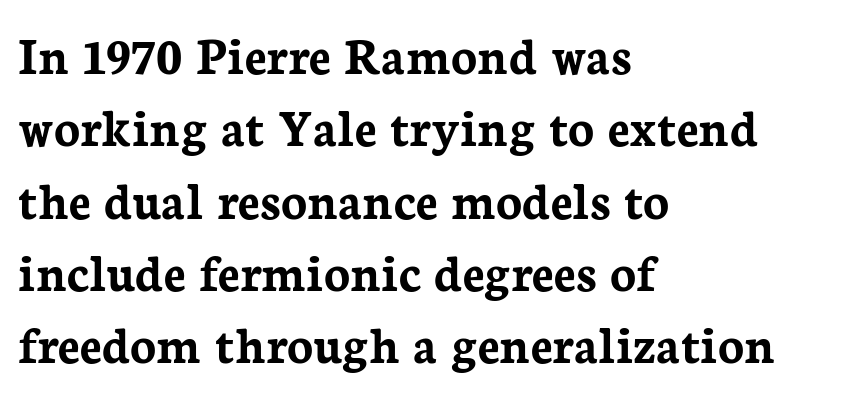
Weight check: bold — yes, fully. The compositor pushed each line to the left boundary. Compared with typical body copy, the letter spacing here is the same. Regarding serifs, this sample has them. Notice how descenders clear the ascenders below comfortably — that's standard leading. Characters remain perfectly vertical along every line.
